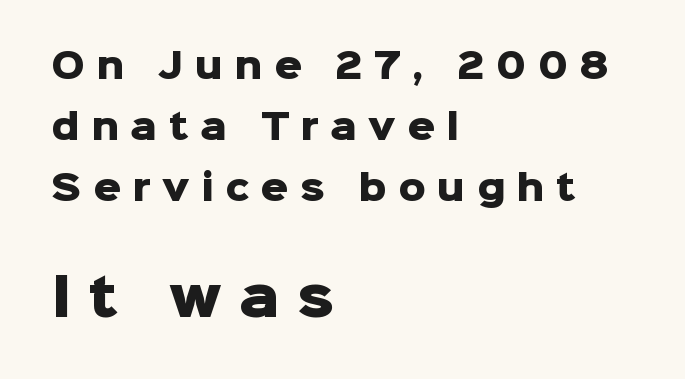
Q: Is the text bold? A: Yes.
Q: Is the text italic (slanted)? A: No, it is upright.
Q: Is the typeface a serif or a sans-serif typeface? A: Sans-serif.
Q: Is the text underlined? A: No.
Q: How is the paragraph aligned? A: Left-aligned.
Q: Is the spacing between letters normal or unusually wide? A: Unusually wide.
Q: Which block of text is set in a larger size, the first (top) or the second (bottom)? A: The second (bottom) one.
Q: Width (condensed, normal, or wide)? A: Normal.
Q: Stroke contrast? A: Low.
Q: x-height? A: Medium.
Q: Monospaced? A: No.
